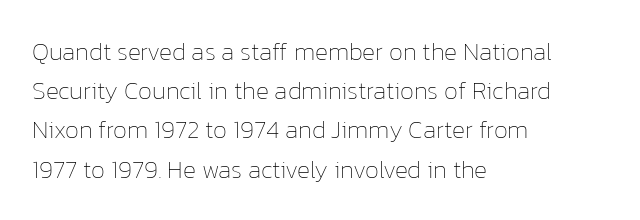
{"italic": "no", "bold": "no", "underline": "no", "align": "left", "line_spacing": "normal", "line_spacing_ratio": 1.57, "letter_spacing": "normal", "letter_spacing_em": 0.0, "glyph_px": 25}
